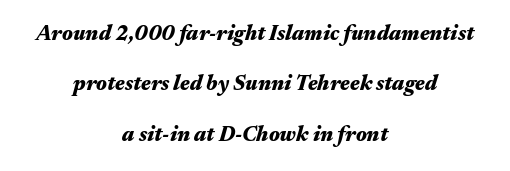
The rendering uses a bold face; every stroke is thick and dark. The rendering uses a large line-height, opening up the rows. Between one letter and the next there's only the usual sliver of space. Is the block centered? Yes — each line is placed symmetrically about the middle.
